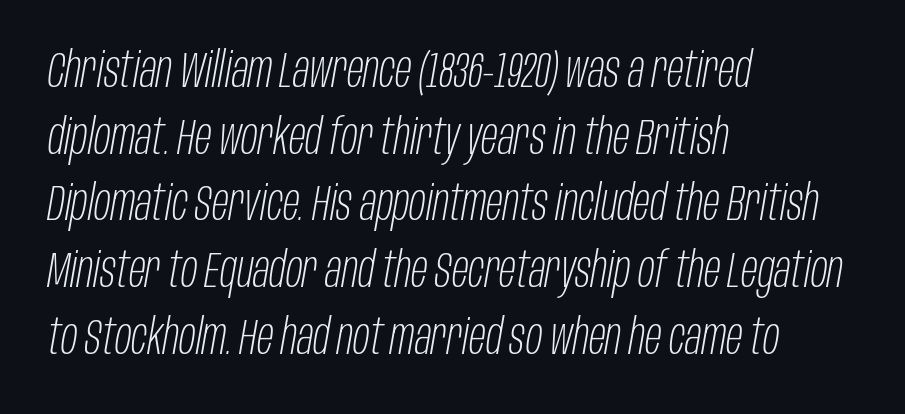
The image shows 49 px light, condensed type, italic (leaning right); set left-aligned, normal line spacing (1.36x), normal letter spacing, not underlined; low stroke contrast and a large x-height.
